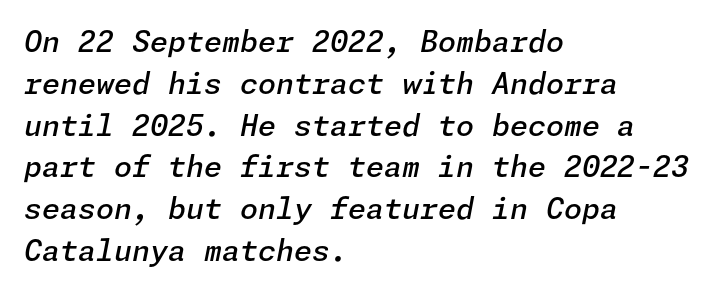
{"italic": "yes", "lean": "right", "slant_degrees": 11, "bold": "semi", "weight": "semibold", "width": "normal", "stroke_contrast": "low", "x_height": "medium", "underline": "no", "align": "left", "line_spacing": "normal", "line_spacing_ratio": 1.44, "letter_spacing": "normal", "letter_spacing_em": 0.0, "glyph_px": 29}
